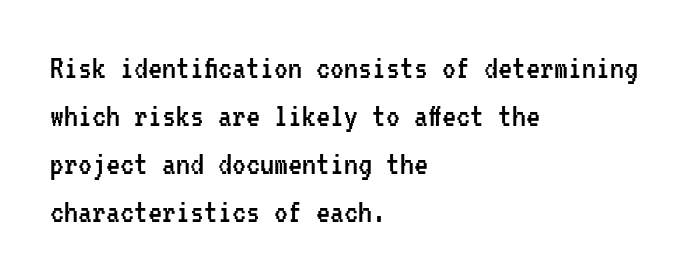
{"serif": "no", "italic": "no", "bold": "no", "weight": "regular", "width": "condensed", "stroke_contrast": "low", "x_height": "medium", "monospaced": "yes", "underline": "no", "align": "left", "line_spacing": "normal", "line_spacing_ratio": 1.37, "letter_spacing": "normal", "letter_spacing_em": 0.0, "glyph_px": 35}
